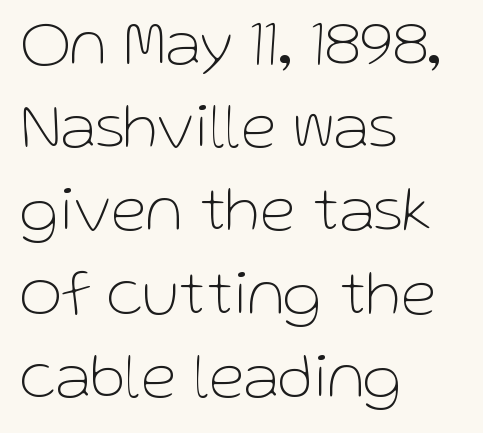
The image shows 65 px thin sans-serif type, upright; set left-aligned, normal line spacing (1.28x), normal letter spacing, not underlined; low stroke contrast and a medium x-height.
